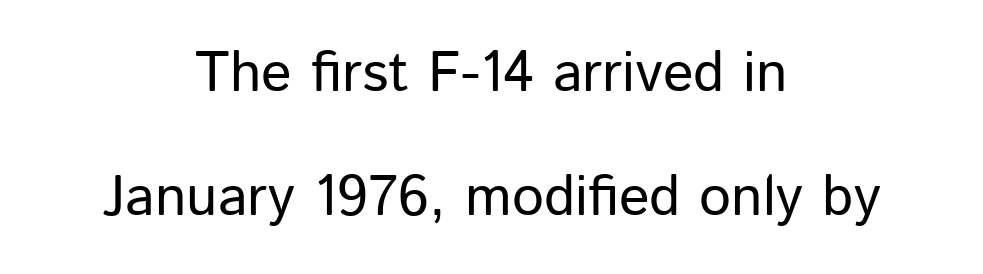
Plain, unruled lines of type. Between one letter and the next there's only the usual sliver of space. You could not count columns in this text — the font is proportionally spaced. Italic: no, the glyphs are upright roman. Widely set lines give the paragraph a tall, airy silhouette.
